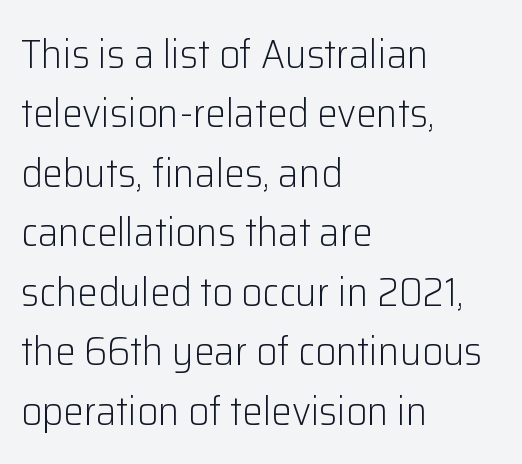
The foot of each line stays bare and open. Notice how the passage keeps a crisp vertical edge on the left only. The strokes are not fattened; the text isn't bold. This is sans-serif lettering, the kind often seen on screens and signage. The rendering uses natural spacing where letterforms have individual widths. The passage shown stacks its lines at a standard gap.
